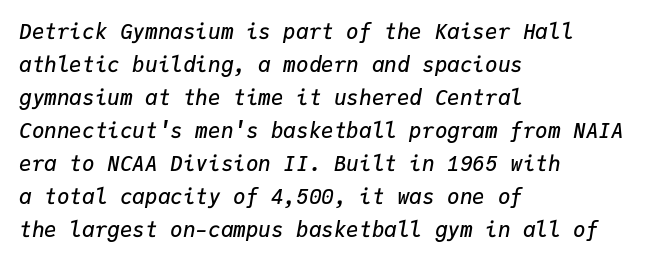
{"italic": "yes", "lean": "right", "slant_degrees": 9, "bold": "semi", "underline": "no", "align": "left", "line_spacing": "normal", "line_spacing_ratio": 1.57, "letter_spacing": "normal", "letter_spacing_em": 0.0, "glyph_px": 21}
